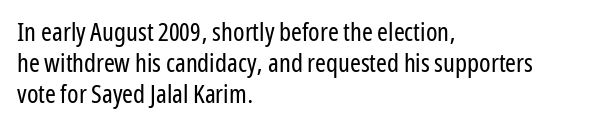
The image shows 26 px text type, upright; set left-aligned, line spacing 1.2x, normal letter spacing, not underlined.
